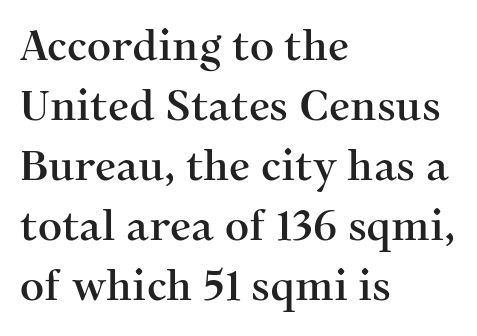
The image shows 42 px serif type, upright; set left-aligned, normal line spacing (1.43x), normal letter spacing, not underlined; medium stroke contrast and a medium x-height.
